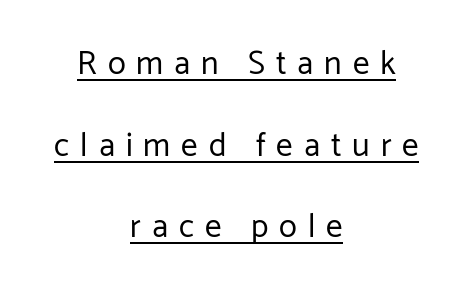
{"serif": "no", "italic": "no", "bold": "no", "weight": "regular", "width": "normal", "stroke_contrast": "low", "x_height": "medium", "monospaced": "no", "underline": "yes", "align": "center", "line_spacing": "loose", "line_spacing_ratio": 2.47, "letter_spacing": "wide", "letter_spacing_em": 0.33, "glyph_px": 33}
